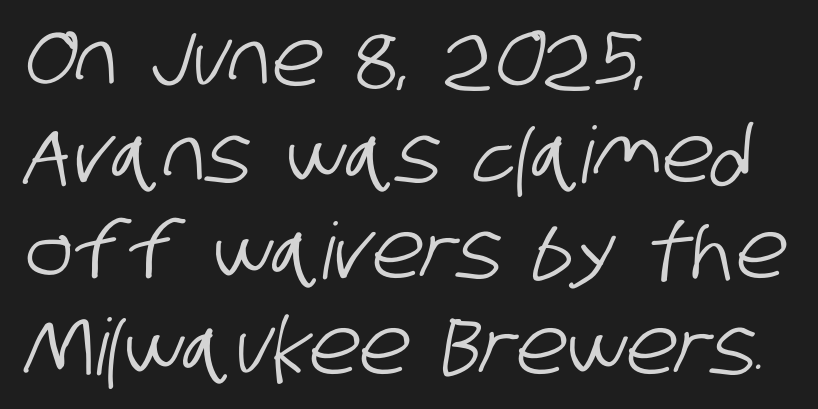
A classic flush-left, rag-right setting is used for this passage. Any mark beneath the type? The region is blank. Think of a printed novel: that variable character pitch is what you see here. Grotesque or geometric, the face here clearly has no serifs.
